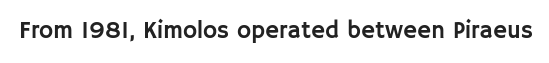
Q: Is the text italic (slanted)? A: No, it is upright.
Q: Is the text underlined? A: No.
Q: Is the spacing between letters normal or unusually wide? A: Normal.
